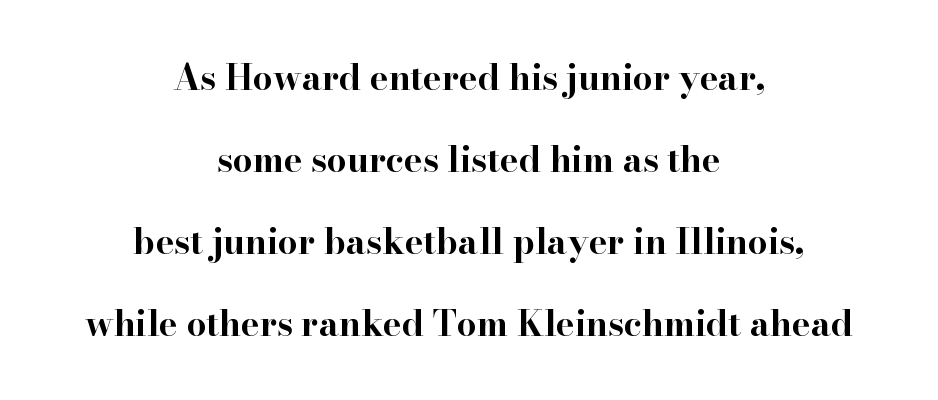
The image shows 35 px bold, wide serif type, upright; set centered, loose line spacing (2.34x), normal letter spacing, not underlined; high stroke contrast and a small x-height.
